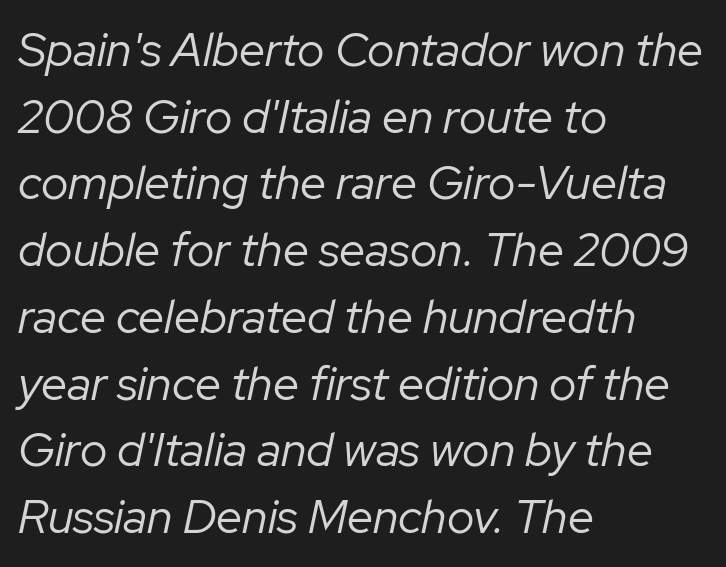
Q: Is the text bold? A: No.
Q: Is the text italic (slanted)? A: Yes, it leans right by about 12 degrees.
Q: Is the text underlined? A: No.
Q: How is the paragraph aligned? A: Left-aligned.
Q: Is the spacing between letters normal or unusually wide? A: Normal.
Q: Is the spacing between lines tight, normal or loose? A: Normal.
Q: Width (condensed, normal, or wide)? A: Normal.
Q: Stroke contrast? A: Low.
Q: x-height? A: Medium.
Q: Monospaced? A: No.
